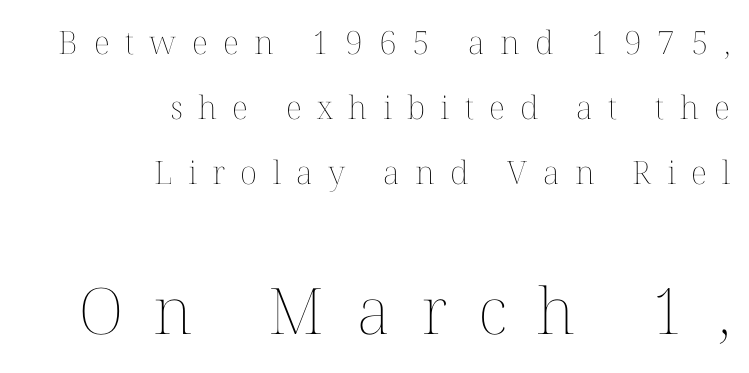
{"italic": "no", "bold": "no", "weight": "thin", "width": "normal", "stroke_contrast": "medium", "x_height": "medium", "monospaced": "no", "underline": "no", "align": "right", "line_spacing": "loose", "line_spacing_ratio": 2.03, "letter_spacing": "wide", "letter_spacing_em": 0.48, "larger_block": "second", "size_ratio": 2.0, "glyph_px": 64}
